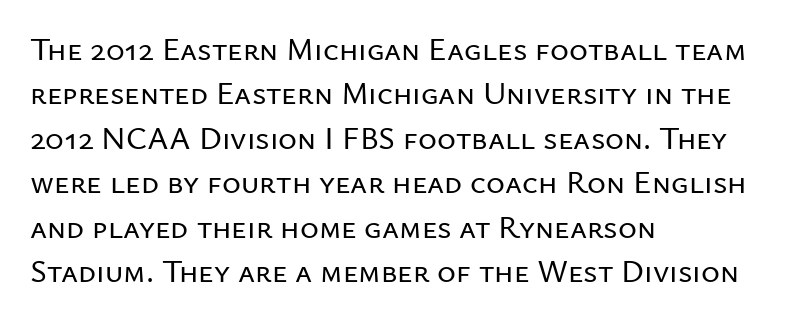
This sample has the flowing, uneven cadence of proportional lettering. A sans-serif font was chosen for this passage. A classic flush-left, rag-right setting is used for this passage. Posture: vertical. Honestly, the letter spacing is just normal — you wouldn't notice it.
